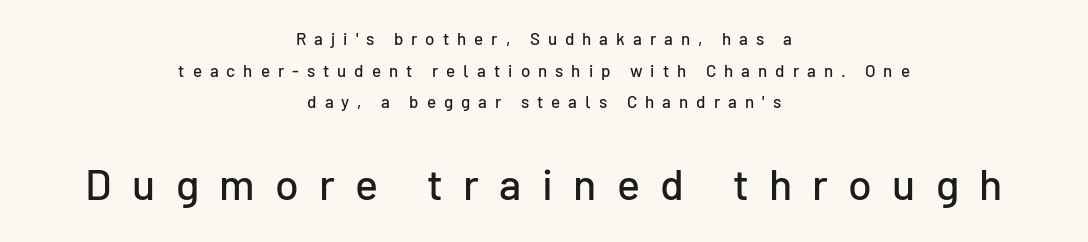
{"serif": "no", "italic": "no", "width": "normal", "stroke_contrast": "low", "x_height": "medium", "monospaced": "no", "underline": "no", "align": "center", "line_spacing_ratio": 1.86, "letter_spacing": "wide", "letter_spacing_em": 0.47, "larger_block": "second", "size_ratio": 2.53, "glyph_px": 43}
